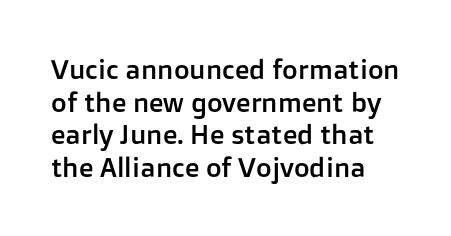
The image shows 27 px text type, upright; set line spacing 1.21x, normal letter spacing, not underlined.
